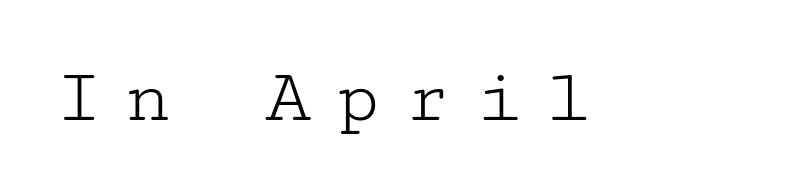
The image shows 79 px light, wide serif type, upright; set unusually wide letter spacing (+0.28 em), not underlined; low stroke contrast and a medium x-height.
